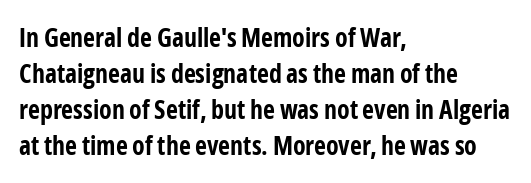
Q: Is the text bold? A: Yes.
Q: Is the text italic (slanted)? A: No, it is upright.
Q: Is the text underlined? A: No.
Q: How is the paragraph aligned? A: Left-aligned.
Q: Is the spacing between letters normal or unusually wide? A: Normal.
Q: Is the spacing between lines tight, normal or loose? A: Normal.
